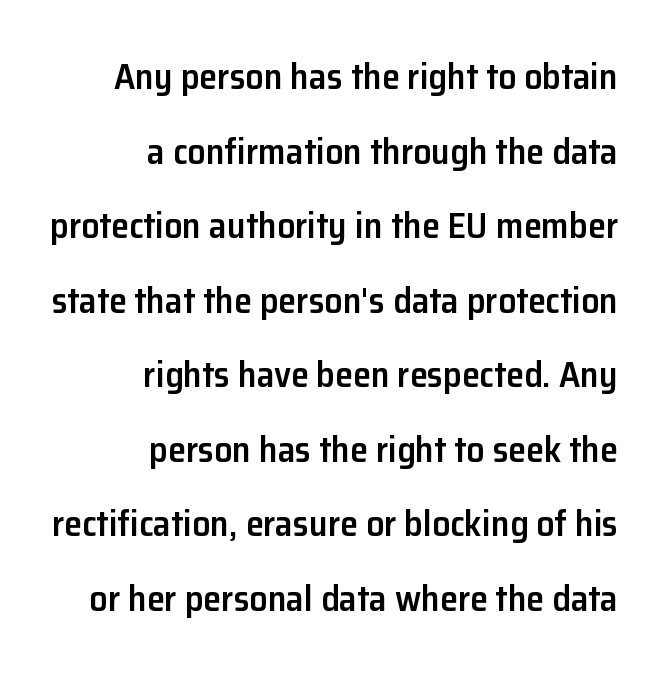
The compositor pushed each line to the right boundary. Serifs: no, the terminals of the letterforms are clean. Looks like regular typesetting: each glyph gets only the width it needs. The axis of the letterforms is exactly vertical.
